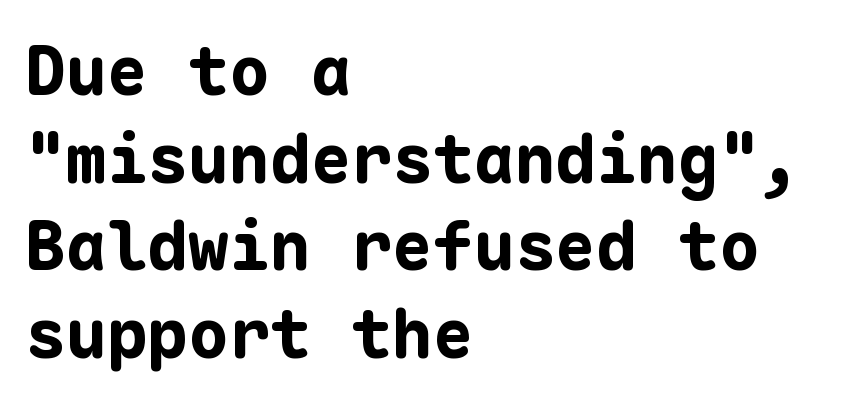
{"serif": "no", "italic": "no", "bold": "yes", "weight": "bold", "width": "normal", "stroke_contrast": "low", "x_height": "medium", "monospaced": "yes", "underline": "no", "align": "left", "line_spacing": "normal", "line_spacing_ratio": 1.29, "letter_spacing": "normal", "letter_spacing_em": 0.0, "glyph_px": 68}
